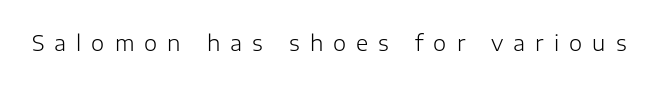
The image shows 21 px text type, upright; set unusually wide letter spacing (+0.48 em), not underlined.
